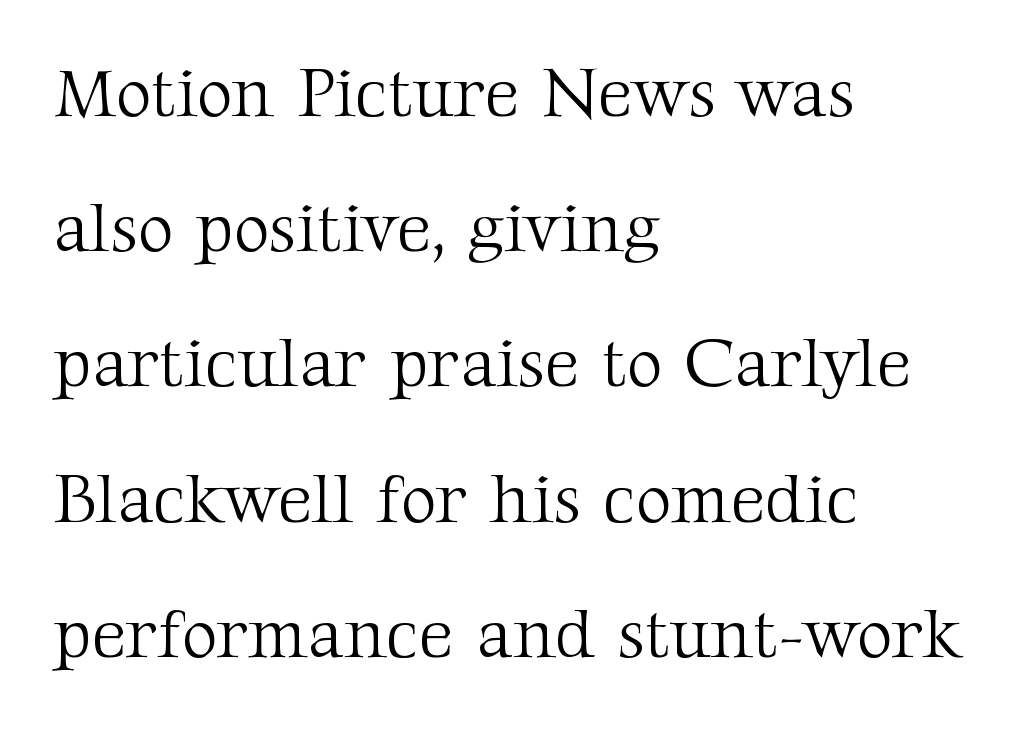
All the whitespace from short lines collects on the right. Each new line begins a long way beneath the previous one. Type style note: has serifs. The rendering keeps characters at their native spacing.
